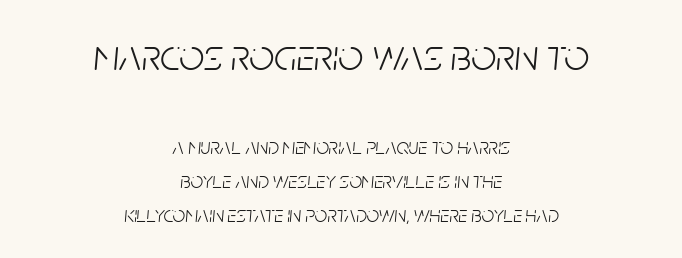
The face used here is proportionally spaced, like ordinary book or web type. Rule under the text: the space is simply empty. You could call the tracking neutral — neither tight nor loose. Casual observation: everything's sitting right in the middle.
